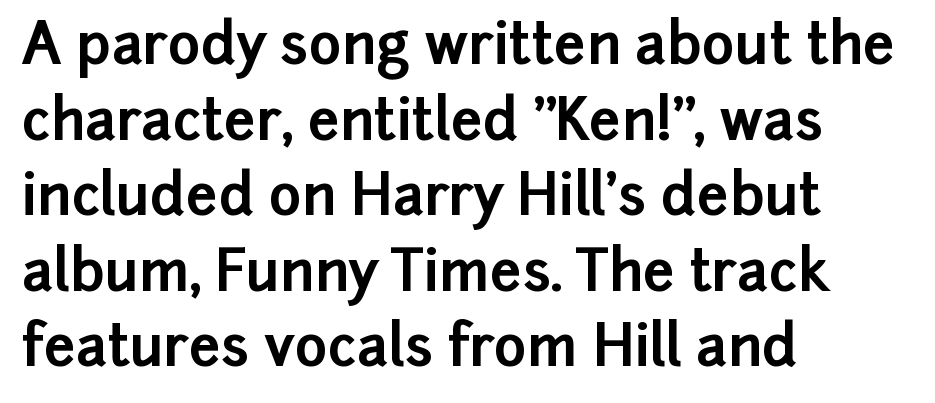
{"serif": "no", "italic": "no", "bold": "yes", "weight": "bold", "width": "normal", "stroke_contrast": "low", "x_height": "medium", "monospaced": "no", "underline": "no", "align": "left", "line_spacing": "normal", "line_spacing_ratio": 1.35, "letter_spacing": "normal", "letter_spacing_em": 0.0, "glyph_px": 56}
